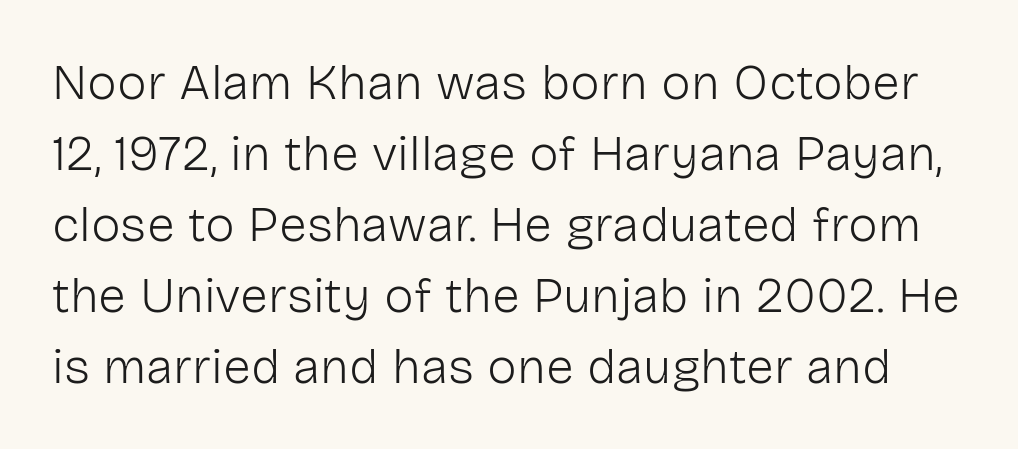
Q: Is the text bold? A: No.
Q: Is the text italic (slanted)? A: No, it is upright.
Q: Is the typeface a serif or a sans-serif typeface? A: Sans-serif.
Q: Is the text underlined? A: No.
Q: Is the spacing between letters normal or unusually wide? A: Normal.
Q: Is the spacing between lines tight, normal or loose? A: Normal.
Q: Width (condensed, normal, or wide)? A: Normal.
Q: Stroke contrast? A: Low.
Q: x-height? A: Medium.
Q: Monospaced? A: No.
